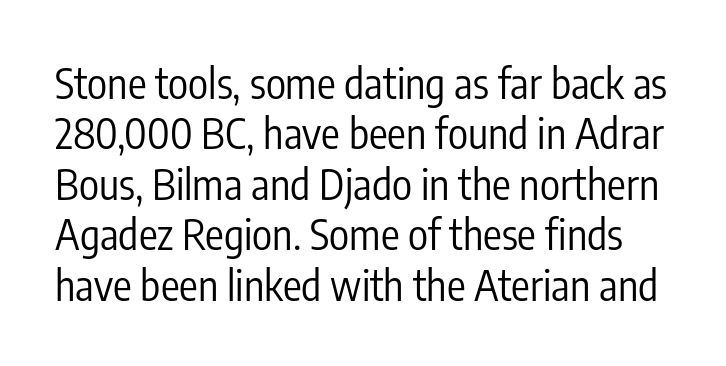
Q: Is the text bold? A: No.
Q: Is the text italic (slanted)? A: No, it is upright.
Q: Is the typeface a serif or a sans-serif typeface? A: Sans-serif.
Q: Is the text underlined? A: No.
Q: Is the spacing between letters normal or unusually wide? A: Normal.
Q: Width (condensed, normal, or wide)? A: Condensed.
Q: Stroke contrast? A: Low.
Q: x-height? A: Medium.
Q: Monospaced? A: No.
